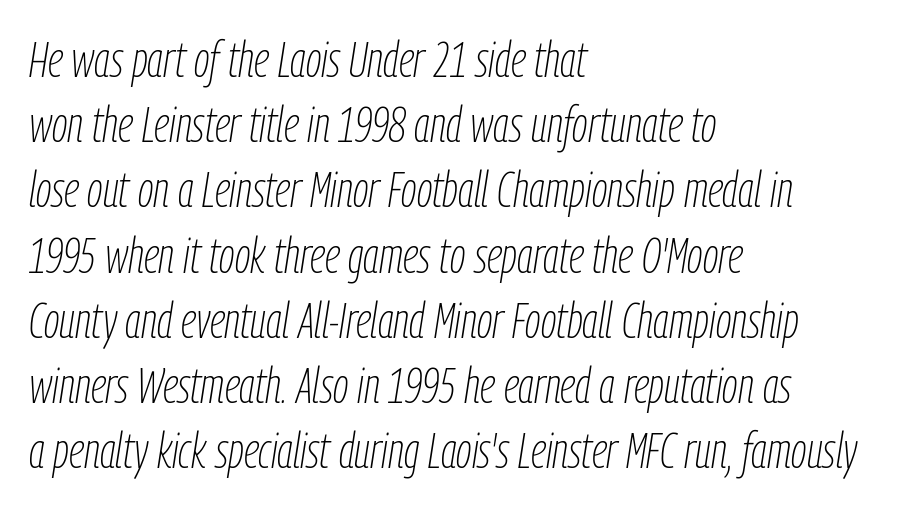
The image shows 49 px thin, condensed type, italic (leaning right); set left-aligned, normal line spacing (1.33x), normal letter spacing, not underlined; low stroke contrast and a medium x-height.
